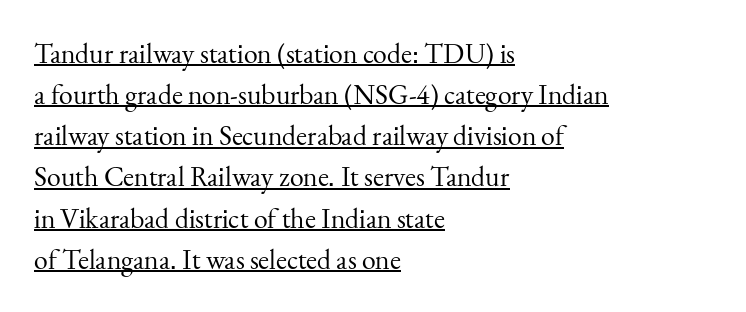
Each new line begins a customary step beneath the previous one. Unlike a clean sans, this face finishes its strokes with serifs. These lines keep a tight, regular rhythm from letter to letter. The cut favours lightness, reaching ordinary text weight at its darkest.
